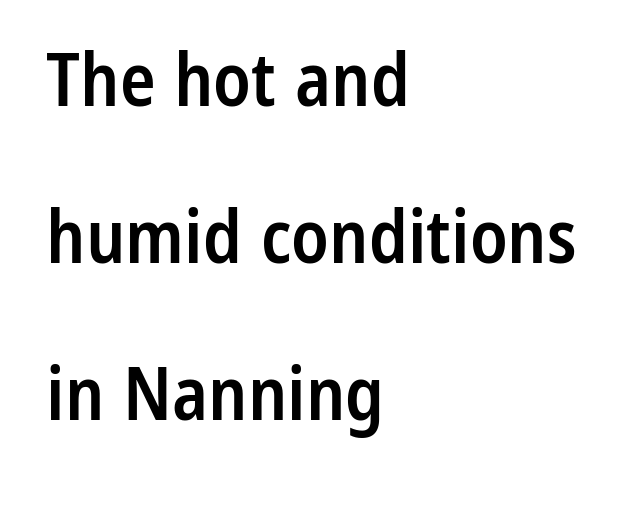
Q: Is the text bold? A: Semi-bold.
Q: Is the text italic (slanted)? A: No, it is upright.
Q: Is the typeface a serif or a sans-serif typeface? A: Sans-serif.
Q: Is the text underlined? A: No.
Q: How is the paragraph aligned? A: Left-aligned.
Q: Is the spacing between letters normal or unusually wide? A: Normal.
Q: Is the spacing between lines tight, normal or loose? A: Loose.
Q: Width (condensed, normal, or wide)? A: Condensed.
Q: Stroke contrast? A: Low.
Q: x-height? A: Medium.
Q: Monospaced? A: No.
